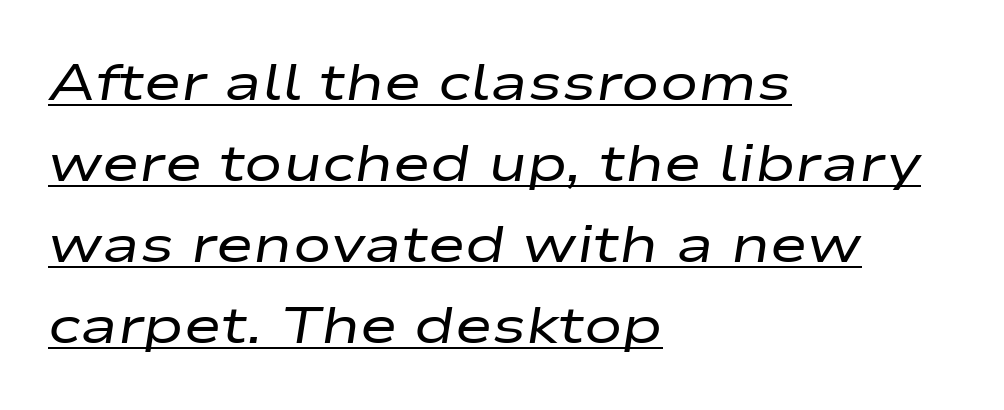
An italicized treatment has been applied to the whole sample. Weight class: somewhere from thin through regular. The vertical gap from one line to the next is medium. Somebody hit Ctrl+U on this one — the words are underlined. Varying glyph widths throughout — classic text-font behaviour.
